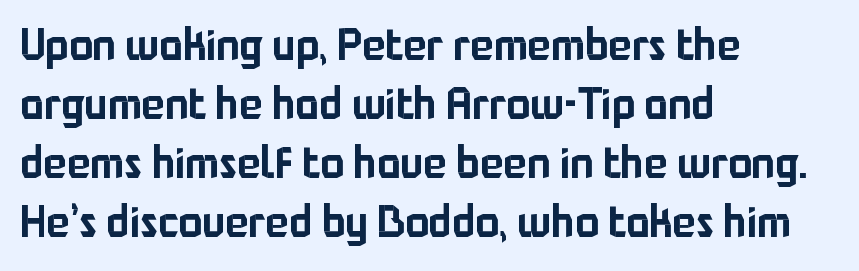
The image shows 44 px sans-serif type, upright; set left-aligned, normal line spacing (1.34x), normal letter spacing, not underlined; low stroke contrast and a medium x-height.
